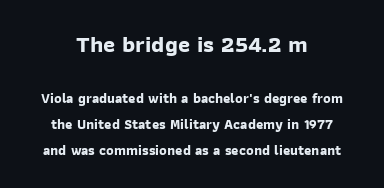
The image shows 23 px bold type; set centered, line spacing 1.86x, normal letter spacing, not underlined; the first (top) block is 1.64x larger.
